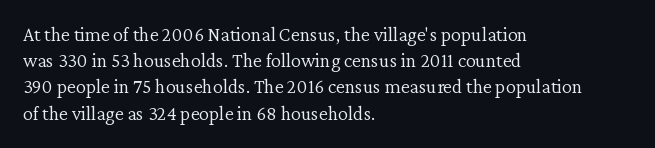
No chunkiness to these letters — they're not bold. Alignment: flush left. Do the letters lean? They stand straight. Horizontal bands of white between lines are of average thickness. Has an underline been added? It has not. Is the letter spacing exaggerated? No — it looks like the ordinary default.
